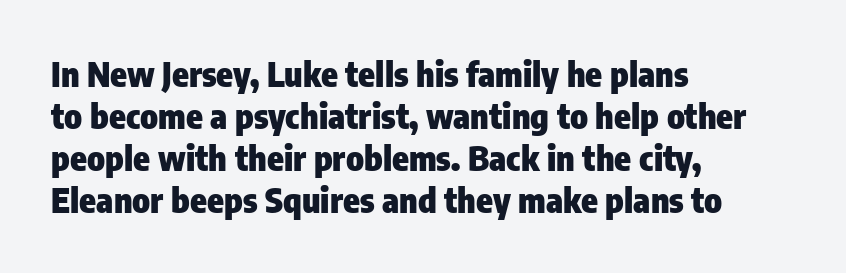
Looks like regular typesetting: each glyph gets only the width it needs. Each row of text sits above clean, open space. Do the letters lean? They stand straight. The rendering keeps characters at their native spacing. Typesetter's note: full bold, strokes at maximum text heaviness.
